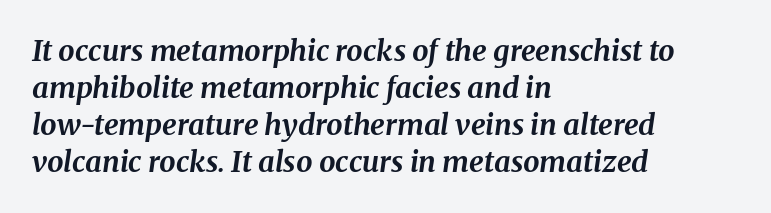
The image shows 29 px bold serif type, italic (leaning right); set left-aligned, normal line spacing (1.28x), normal letter spacing, not underlined; medium stroke contrast and a medium x-height.
